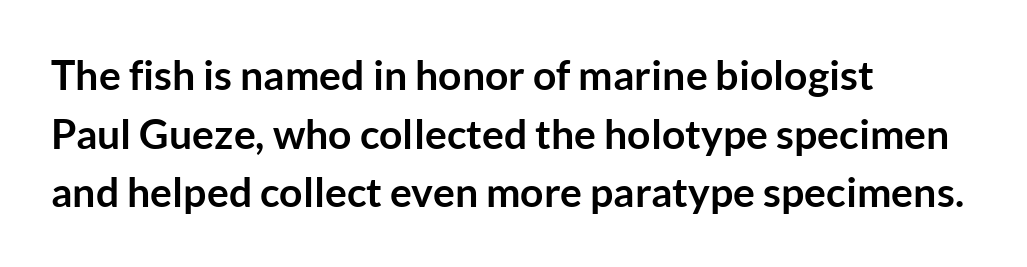
The image shows 41 px semibold sans-serif type, upright; set left-aligned, normal line spacing (1.43x), normal letter spacing, not underlined; low stroke contrast and a medium x-height.
